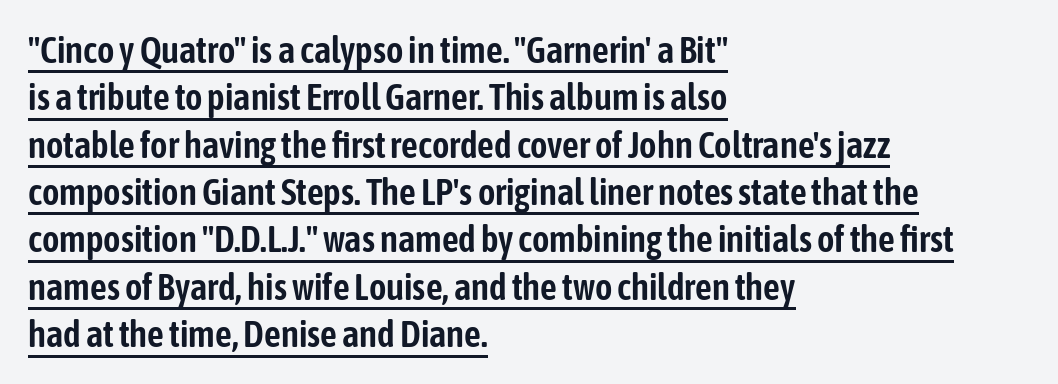
This rendering leaves character spacing at its baseline value. Horizontally, the lines are justified to the leading edge only. Does a line run under the words? Yes, clearly. The type family on display is of the sans-serif kind.
